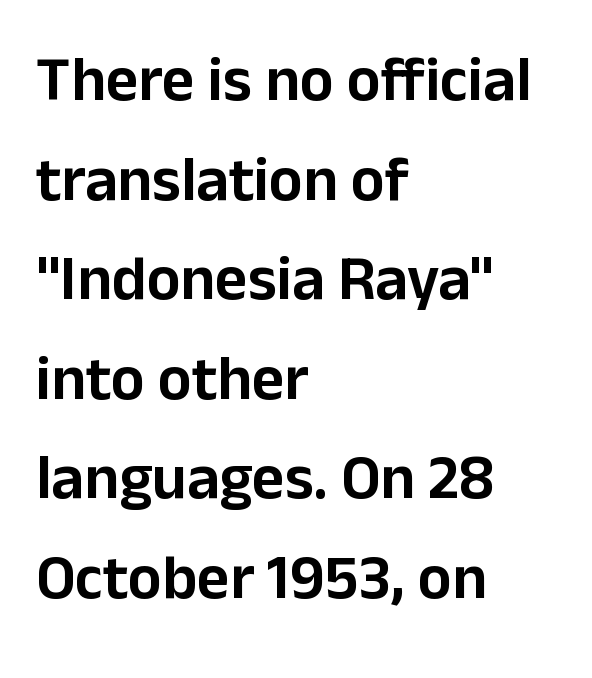
The image shows 63 px sans-serif type, upright; set left-aligned, normal line spacing (1.58x), normal letter spacing, not underlined; low stroke contrast and a medium x-height.
